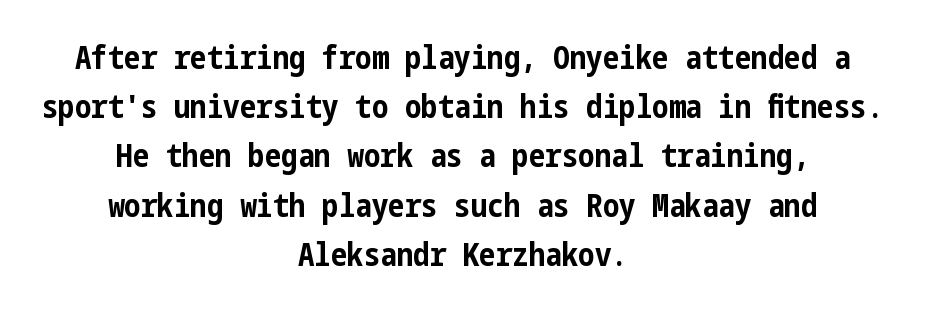
Q: Is the text bold? A: Yes.
Q: Is the text italic (slanted)? A: No, it is upright.
Q: Is the typeface a serif or a sans-serif typeface? A: Sans-serif.
Q: Is the text underlined? A: No.
Q: How is the paragraph aligned? A: Centered.
Q: Is the spacing between letters normal or unusually wide? A: Normal.
Q: Is the spacing between lines tight, normal or loose? A: Normal.
Q: Width (condensed, normal, or wide)? A: Condensed.
Q: Stroke contrast? A: Low.
Q: x-height? A: Medium.
